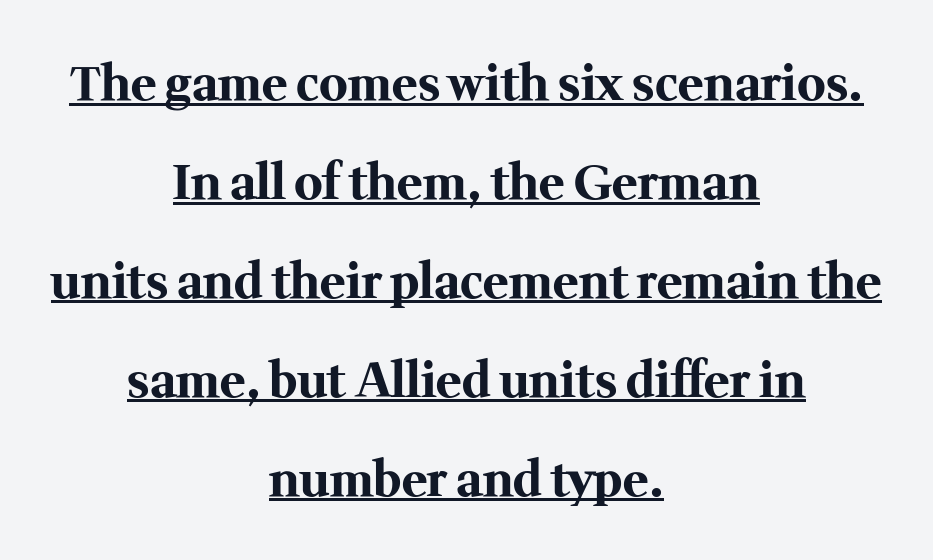
Q: Is the text bold? A: Yes.
Q: Is the text italic (slanted)? A: No, it is upright.
Q: Is the typeface a serif or a sans-serif typeface? A: Serif.
Q: Is the text underlined? A: Yes.
Q: How is the paragraph aligned? A: Centered.
Q: Is the spacing between letters normal or unusually wide? A: Normal.
Q: Is the spacing between lines tight, normal or loose? A: Loose.
Q: Width (condensed, normal, or wide)? A: Normal.
Q: Stroke contrast? A: Medium.
Q: x-height? A: Medium.
Q: Monospaced? A: No.
